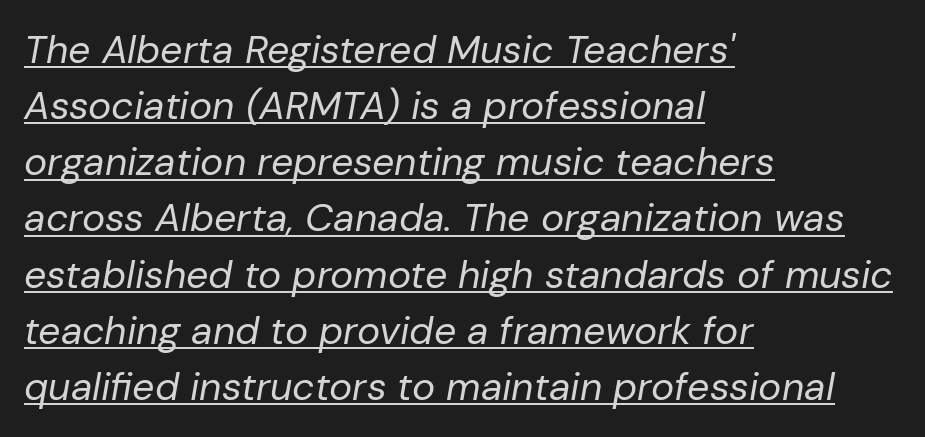
Q: Is the text bold? A: No.
Q: Is the text italic (slanted)? A: Yes, it leans right by about 10 degrees.
Q: Is the text underlined? A: Yes.
Q: How is the paragraph aligned? A: Left-aligned.
Q: Is the spacing between letters normal or unusually wide? A: Normal.
Q: Is the spacing between lines tight, normal or loose? A: Normal.
Q: Width (condensed, normal, or wide)? A: Normal.
Q: Stroke contrast? A: Low.
Q: x-height? A: Medium.
Q: Monospaced? A: No.
